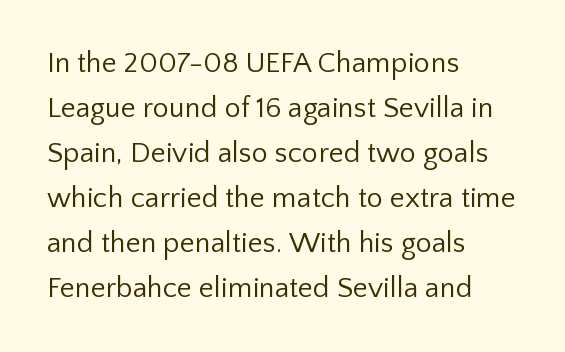
Q: Is the text bold? A: No.
Q: Is the text italic (slanted)? A: No, it is upright.
Q: Is the typeface a serif or a sans-serif typeface? A: Sans-serif.
Q: Is the text underlined? A: No.
Q: How is the paragraph aligned? A: Left-aligned.
Q: Is the spacing between letters normal or unusually wide? A: Normal.
Q: Is the spacing between lines tight, normal or loose? A: Normal.
Q: Width (condensed, normal, or wide)? A: Normal.
Q: Stroke contrast? A: Low.
Q: x-height? A: Medium.
Q: Monospaced? A: No.
